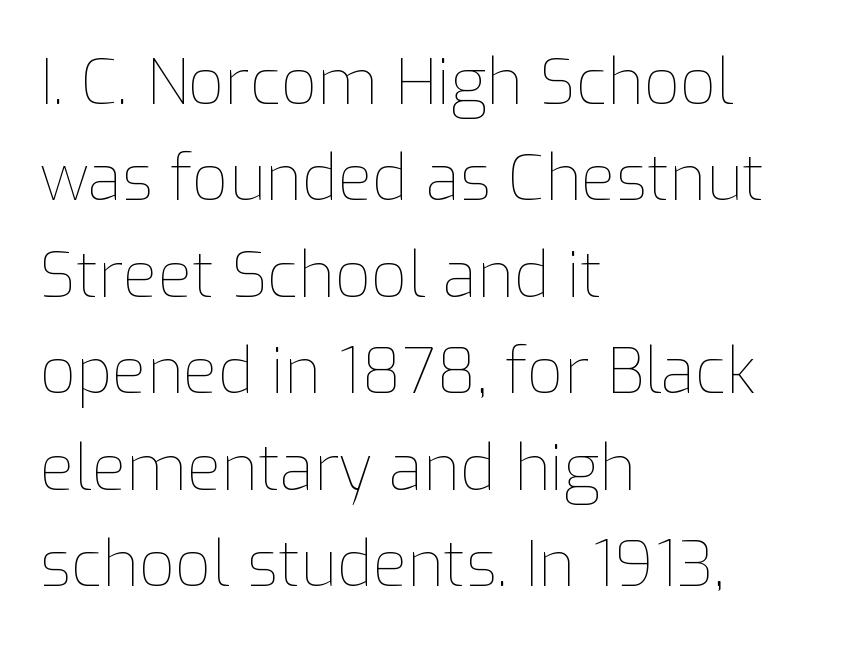
The image shows 63 px thin type, upright; set left-aligned, normal line spacing (1.53x), normal letter spacing, not underlined; low stroke contrast and a medium x-height.
